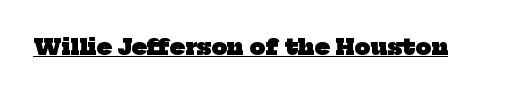
{"bold": "yes", "underline": "yes", "letter_spacing": "normal", "letter_spacing_em": 0.0, "glyph_px": 22}
